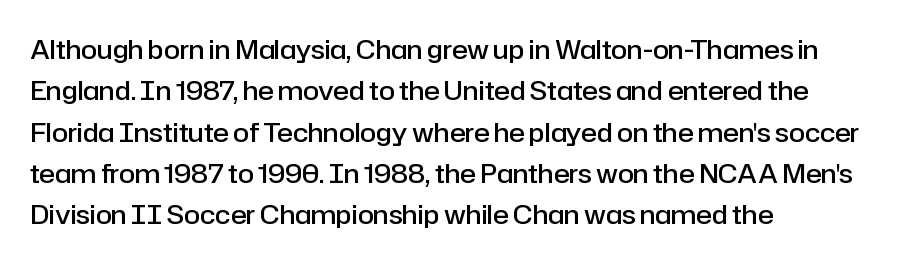
The image shows 26 px text type, upright; set left-aligned, normal line spacing (1.59x), normal letter spacing, not underlined.
